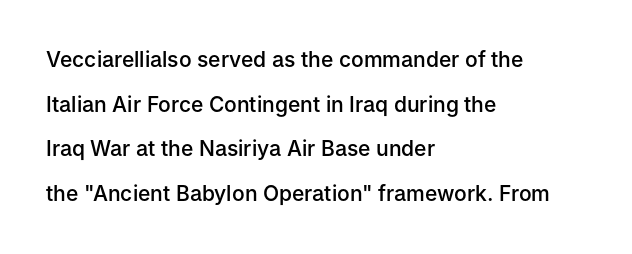
Q: Is the text bold? A: Semi-bold.
Q: Is the text italic (slanted)? A: No, it is upright.
Q: Is the text underlined? A: No.
Q: How is the paragraph aligned? A: Left-aligned.
Q: Is the spacing between letters normal or unusually wide? A: Normal.
Q: Is the spacing between lines tight, normal or loose? A: Loose.
